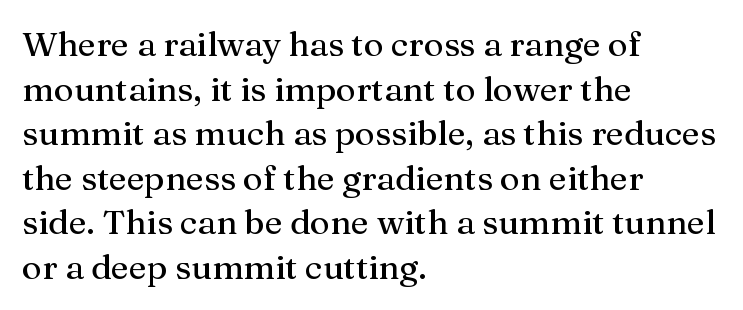
The image shows 34 px serif type, upright; set left-aligned, normal line spacing (1.31x), normal letter spacing, not underlined; medium stroke contrast and a medium x-height.
